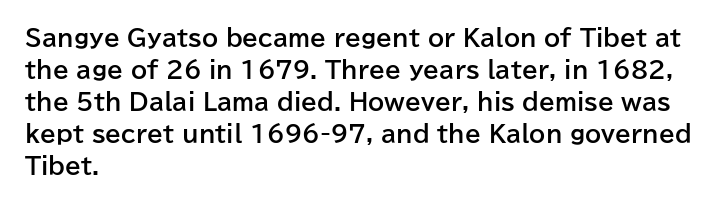
Compared with typical paragraphs, the rows here are spaced about the same. In terms of posture, this sample is upright. You'd pick this weight for a headline — it's a proper bold. Typeset ragged right — the left edge is the straight one.
